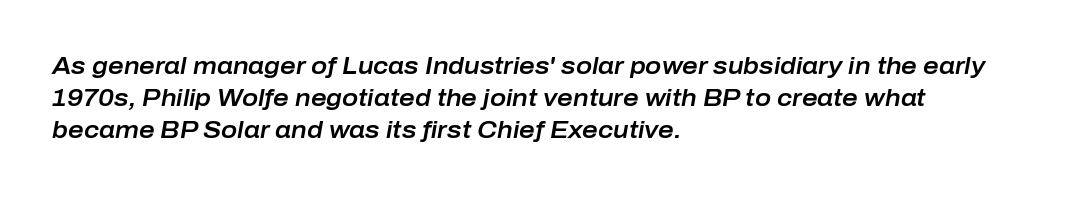
Descenders hang freely into open space. Italic: yes, the glyphs are oblique. Interline gaps are of average width in this sample. The passage shown has conventional tracking throughout. A student would call this left alignment; a typographer would say flush left, rag right.
